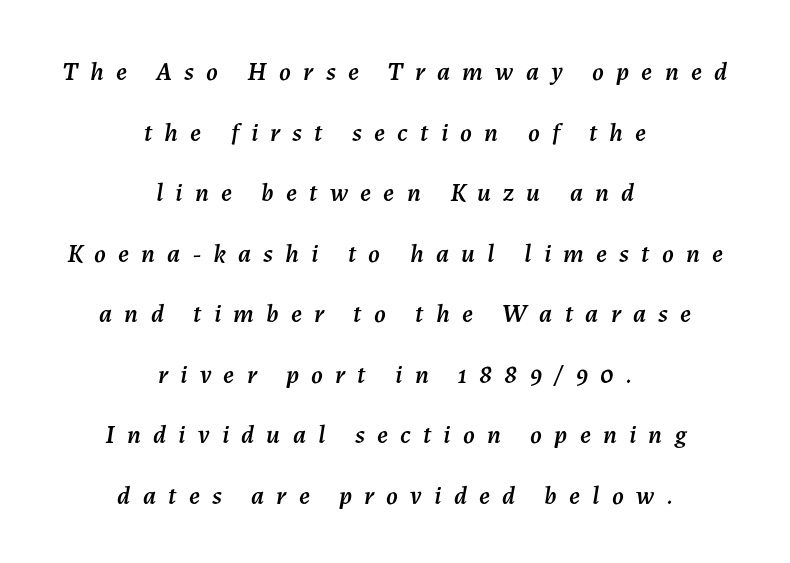
The image shows 26 px text type, italic (leaning right); set centered, loose line spacing (2.33x), unusually wide letter spacing (+0.47 em), not underlined.
